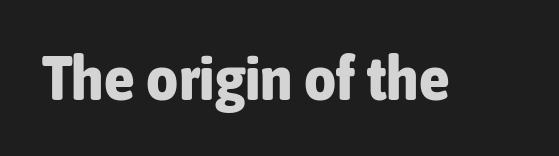
There is no visible air inserted between adjacent glyphs. The rendering shows plain stroke endings on the letterforms — a sans-serif design. Italic? Not at all — the glyphs are vertical. Typographic density is high because the face is bold. These lines are rendered in a variable-pitch font.
